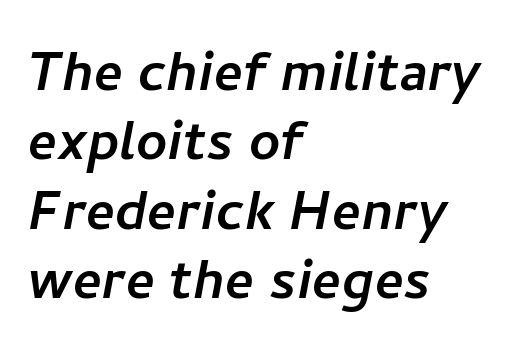
{"serif": "no", "width": "normal", "stroke_contrast": "low", "x_height": "medium", "monospaced": "no", "underline": "no", "align": "left", "line_spacing": "tight", "line_spacing_ratio": 1.02, "letter_spacing": "normal", "letter_spacing_em": 0.0, "glyph_px": 68}
